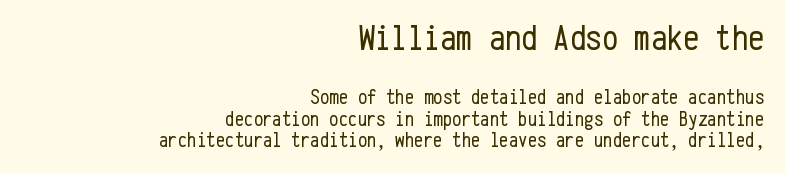
The image shows 36 px regular-weight, condensed sans-serif type, upright, monospaced; set right-aligned, tight line spacing (1.03x), normal letter spacing, not underlined; the first (top) block is 1.71x larger; low stroke contrast and a medium x-height.
